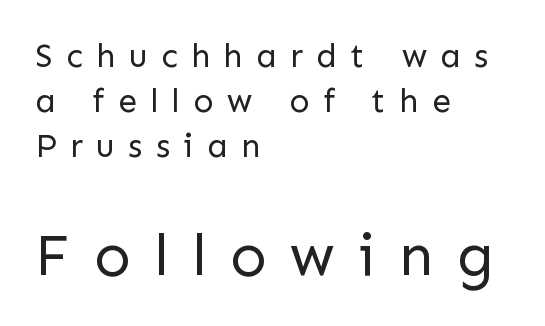
Q: Is the text bold? A: No.
Q: Is the text italic (slanted)? A: No, it is upright.
Q: Is the typeface a serif or a sans-serif typeface? A: Sans-serif.
Q: Is the text underlined? A: No.
Q: How is the paragraph aligned? A: Left-aligned.
Q: Is the spacing between letters normal or unusually wide? A: Unusually wide.
Q: Is the spacing between lines tight, normal or loose? A: Normal.
Q: Which block of text is set in a larger size, the first (top) or the second (bottom)? A: The second (bottom) one.
Q: Width (condensed, normal, or wide)? A: Normal.
Q: Stroke contrast? A: Low.
Q: x-height? A: Medium.
Q: Monospaced? A: No.
